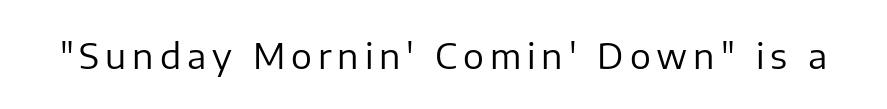
The image shows 35 px regular-weight sans-serif type, upright; set not underlined; low stroke contrast and a medium x-height.
